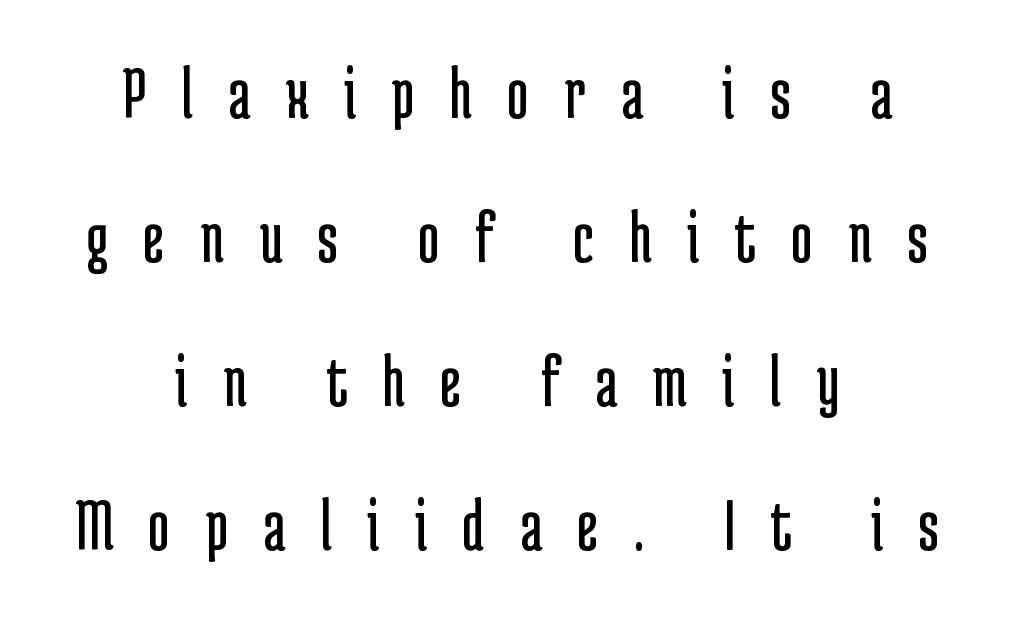
Q: Is the text bold? A: No.
Q: Is the text italic (slanted)? A: No, it is upright.
Q: Is the typeface a serif or a sans-serif typeface? A: Sans-serif.
Q: Is the text underlined? A: No.
Q: How is the paragraph aligned? A: Centered.
Q: Is the spacing between letters normal or unusually wide? A: Unusually wide.
Q: Is the spacing between lines tight, normal or loose? A: Loose.
Q: Width (condensed, normal, or wide)? A: Condensed.
Q: Stroke contrast? A: Low.
Q: x-height? A: Medium.
Q: Monospaced? A: No.
